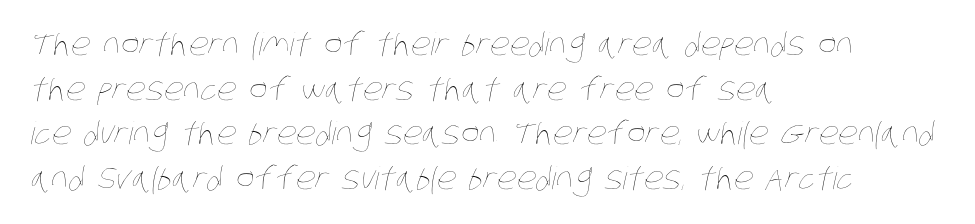
Q: Is the text bold? A: No.
Q: Is the text underlined? A: No.
Q: How is the paragraph aligned? A: Left-aligned.
Q: Is the spacing between letters normal or unusually wide? A: Normal.
Q: Is the spacing between lines tight, normal or loose? A: Normal.
Q: Width (condensed, normal, or wide)? A: Condensed.
Q: Stroke contrast? A: Low.
Q: x-height? A: Large.
Q: Monospaced? A: No.
